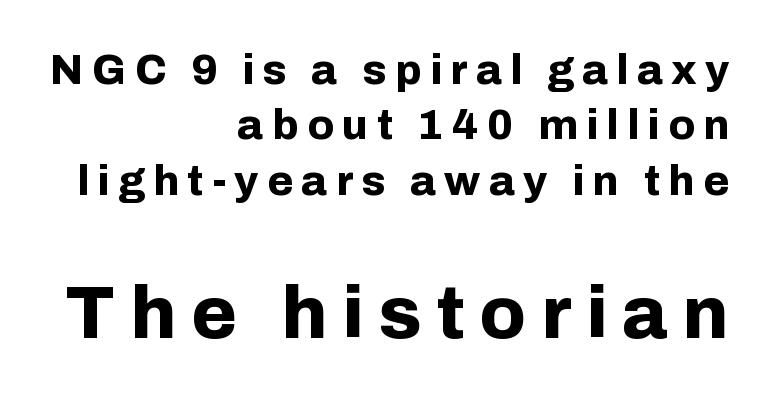
The image shows 74 px bold sans-serif type, upright; set right-aligned, normal line spacing (1.32x), unusually wide letter spacing (+0.2 em), not underlined; the second (bottom) block is 1.76x larger; low stroke contrast and a medium x-height.
